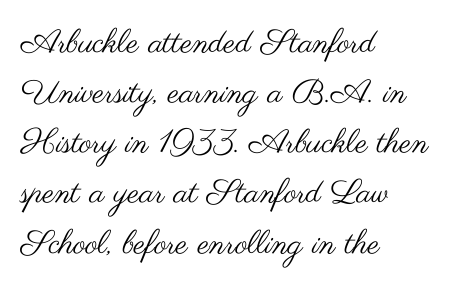
The image shows 33 px regular-weight, wide sans-serif type; set left-aligned, normal line spacing (1.52x), normal letter spacing, not underlined; medium stroke contrast and a small x-height.
